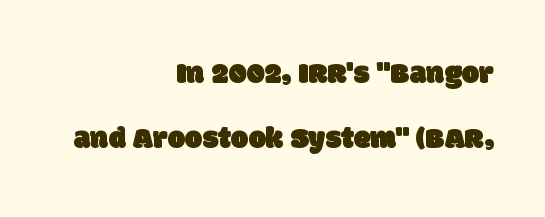
Q: Is the typeface a serif or a sans-serif typeface? A: Sans-serif.
Q: Is the text underlined? A: No.
Q: How is the paragraph aligned? A: Right-aligned.
Q: Is the spacing between letters normal or unusually wide? A: Normal.
Q: Is the spacing between lines tight, normal or loose? A: Loose.
Q: Width (condensed, normal, or wide)? A: Normal.
Q: Stroke contrast? A: Low.
Q: x-height? A: Large.
Q: Monospaced? A: No.
